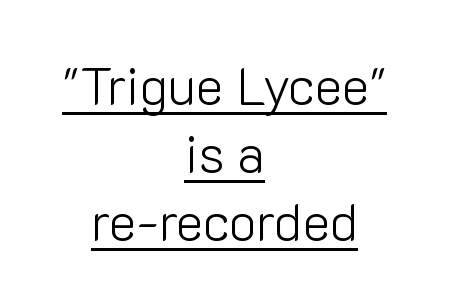
The image shows 52 px light sans-serif type, upright; set centered, normal line spacing (1.31x), normal letter spacing, underlined; low stroke contrast and a medium x-height.
